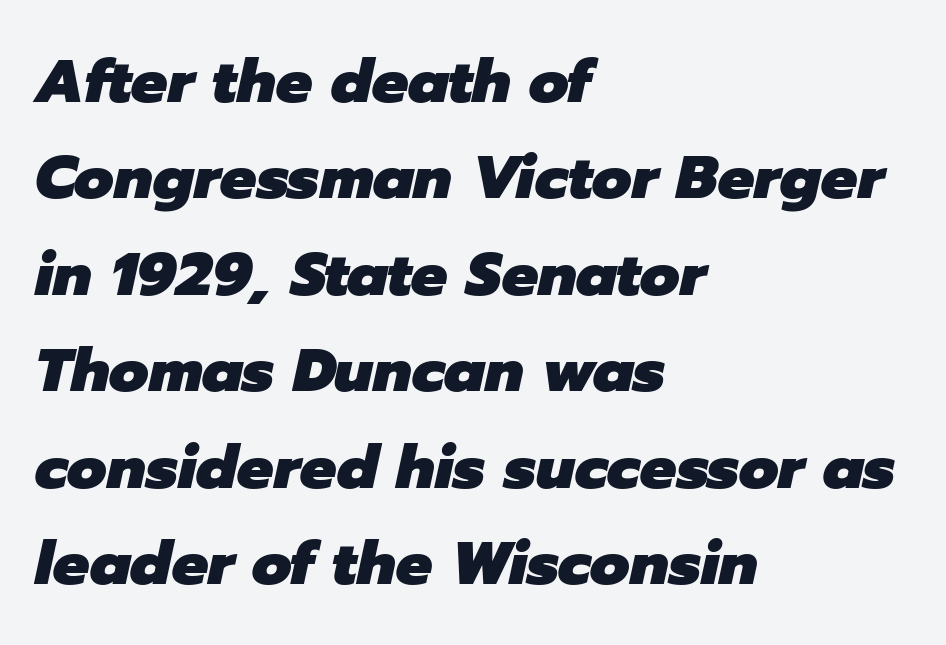
What weight is shown? A full bold with thick strokes. The passage shown leans; its letterforms are oblique. Nothing unusual about the tracking: characters are spaced as the font intends. Each letter keeps its own natural width here, so spacing adapts to shape.
